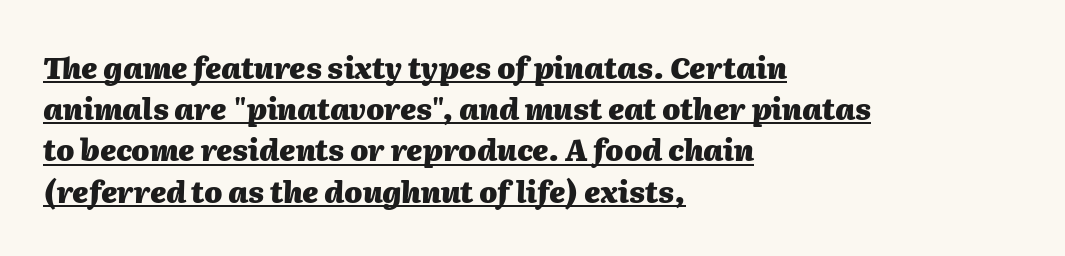
The image shows 29 px heavy type, italic (leaning right); set left-aligned, normal line spacing (1.42x), normal letter spacing, underlined; medium stroke contrast and a medium x-height.
